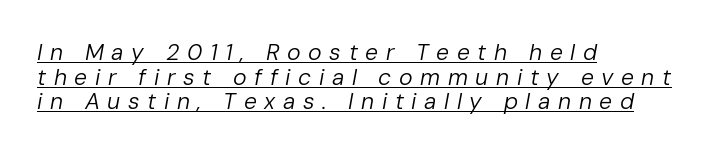
Q: Is the text bold? A: No.
Q: Is the text italic (slanted)? A: Yes, it leans right by about 10 degrees.
Q: Is the text underlined? A: Yes.
Q: How is the paragraph aligned? A: Left-aligned.
Q: Is the spacing between letters normal or unusually wide? A: Unusually wide.
Q: Is the spacing between lines tight, normal or loose? A: Tight.
